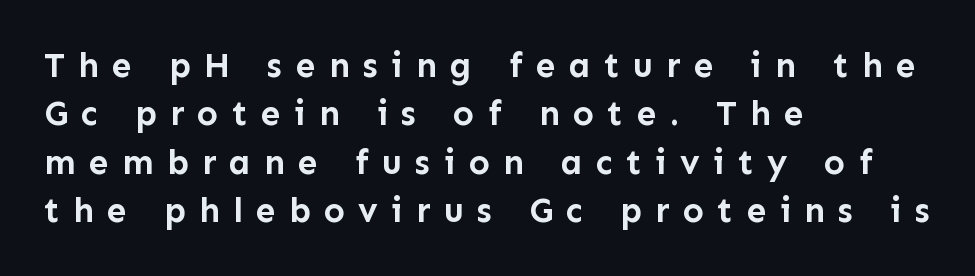
{"serif": "no", "italic": "no", "bold": "yes", "weight": "semibold", "width": "normal", "stroke_contrast": "low", "x_height": "medium", "monospaced": "no", "underline": "no", "align": "left", "line_spacing": "normal", "line_spacing_ratio": 1.38, "letter_spacing": "wide", "letter_spacing_em": 0.38, "glyph_px": 35}
